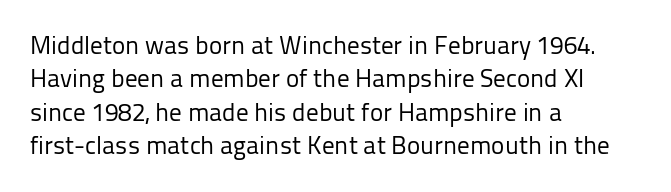
Notice how the stems are strictly vertical — no italics here. Clear beneath every line of the passage. Compared with typical paragraphs, the rows here are spaced about the same. The letters look calm and open, with moderate or lighter stems. Spacing between characters is what you'd get straight out of the box.
